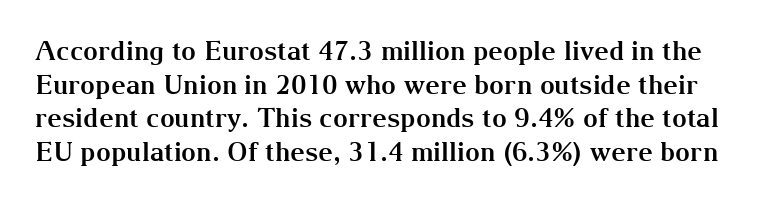
Weight check: bold — yes, fully. Is there any slant? The stems are plumb. Letter spacing: default. Horizontal bands of white between lines are of average thickness.
